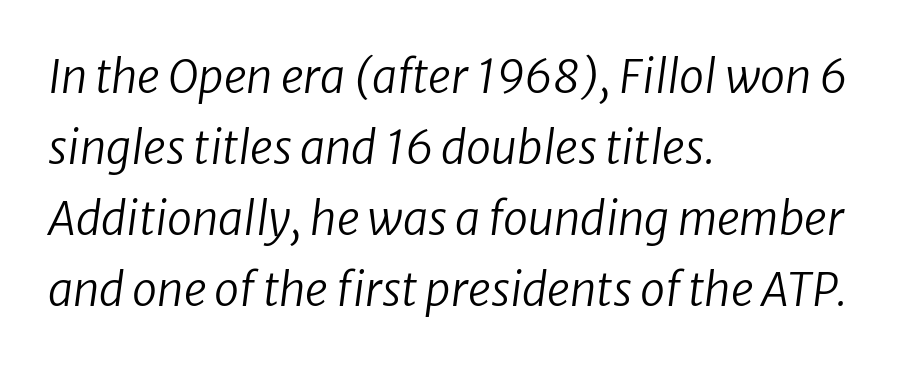
Reading down the block, your eye returns to a fixed left position each line. There is no visible air inserted between adjacent glyphs. A light-to-regular cut is what we see here. Each new line begins a customary step beneath the previous one. Is this a fixed-width face? No — the glyphs have proportional, varying widths.
